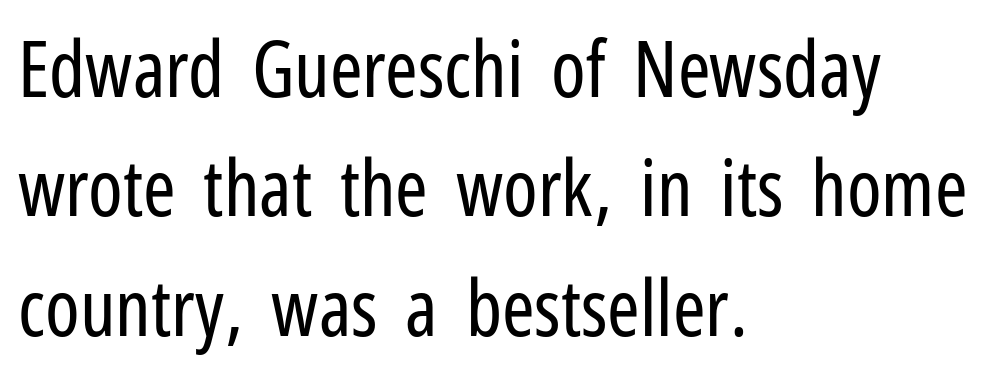
Q: Is the text bold? A: No.
Q: Is the text italic (slanted)? A: No, it is upright.
Q: Is the typeface a serif or a sans-serif typeface? A: Sans-serif.
Q: Is the text underlined? A: No.
Q: How is the paragraph aligned? A: Left-aligned.
Q: Is the spacing between letters normal or unusually wide? A: Normal.
Q: Is the spacing between lines tight, normal or loose? A: Normal.
Q: Width (condensed, normal, or wide)? A: Condensed.
Q: Stroke contrast? A: Low.
Q: x-height? A: Medium.
Q: Monospaced? A: No.
